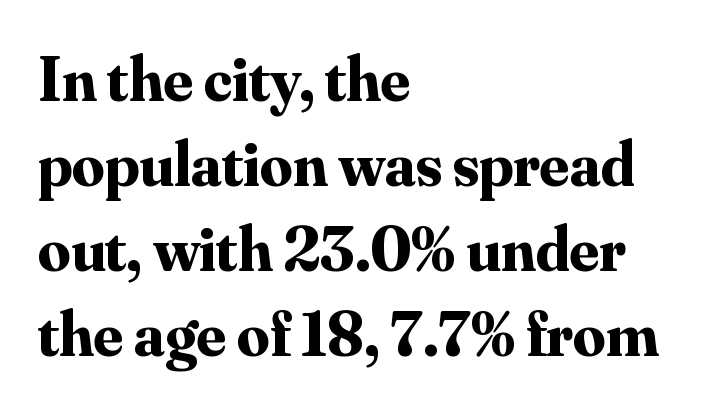
The image shows 64 px bold serif type, upright; set left-aligned, normal line spacing (1.33x), normal letter spacing, not underlined; medium stroke contrast and a small x-height.
